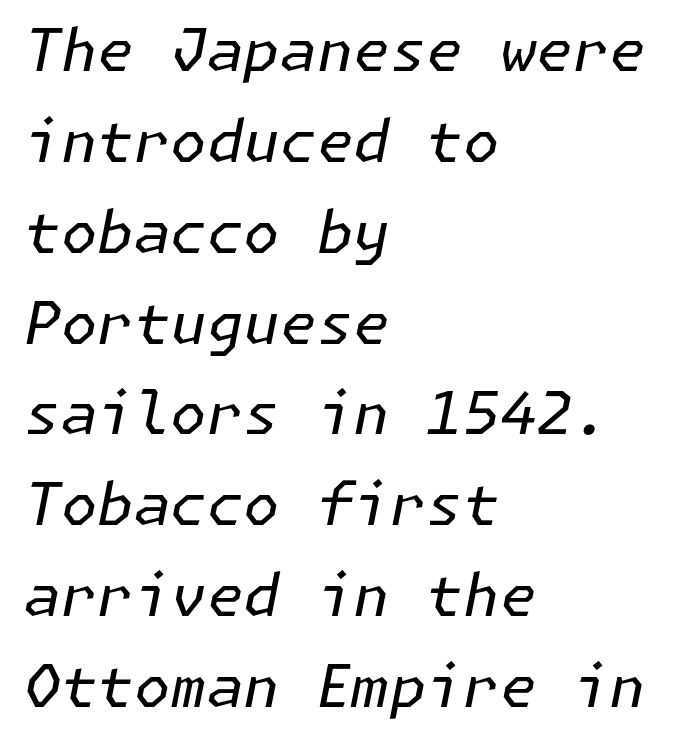
Q: Is the text bold? A: No.
Q: Is the text italic (slanted)? A: Yes, it leans right by about 11 degrees.
Q: Is the text underlined? A: No.
Q: How is the paragraph aligned? A: Left-aligned.
Q: Is the spacing between letters normal or unusually wide? A: Normal.
Q: Is the spacing between lines tight, normal or loose? A: Normal.
Q: Width (condensed, normal, or wide)? A: Normal.
Q: Stroke contrast? A: Low.
Q: x-height? A: Medium.
